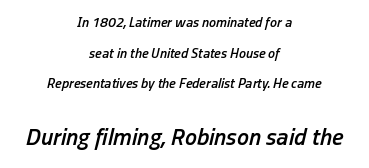
Q: Is the text bold? A: Semi-bold.
Q: Is the text italic (slanted)? A: Yes, it leans right by about 13 degrees.
Q: Is the text underlined? A: No.
Q: How is the paragraph aligned? A: Centered.
Q: Is the spacing between letters normal or unusually wide? A: Normal.
Q: Is the spacing between lines tight, normal or loose? A: Loose.
Q: Which block of text is set in a larger size, the first (top) or the second (bottom)? A: The second (bottom) one.
